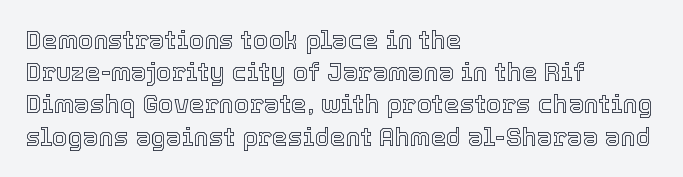
{"italic": "no", "underline": "no", "align": "left", "line_spacing": "normal", "line_spacing_ratio": 1.29, "letter_spacing": "normal", "letter_spacing_em": 0.0, "glyph_px": 25}
